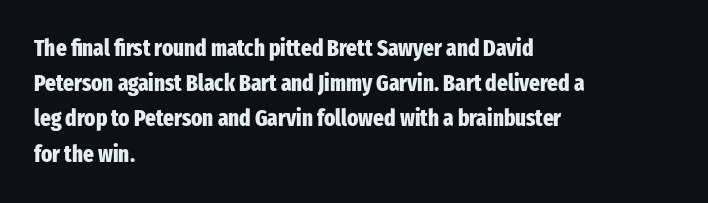
{"italic": "no", "bold": "yes", "underline": "no", "align": "left", "line_spacing": "normal", "line_spacing_ratio": 1.53, "letter_spacing": "normal", "letter_spacing_em": 0.0, "glyph_px": 23}
